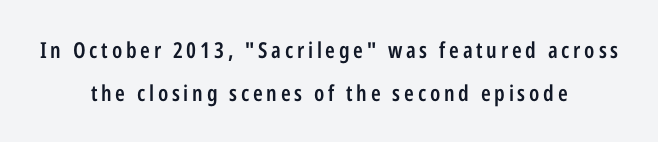
Q: Is the text bold? A: Semi-bold.
Q: Is the text italic (slanted)? A: No, it is upright.
Q: Is the text underlined? A: No.
Q: How is the paragraph aligned? A: Centered.
Q: Is the spacing between lines tight, normal or loose? A: Loose.
